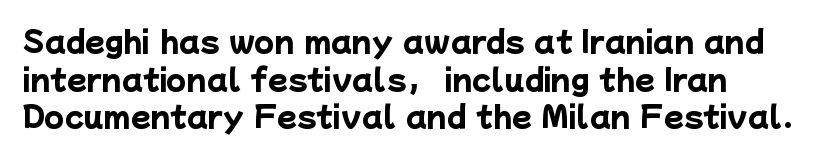
{"serif": "no", "bold": "yes", "weight": "heavy", "width": "normal", "stroke_contrast": "low", "x_height": "medium", "monospaced": "no", "underline": "no", "line_spacing": "normal", "line_spacing_ratio": 1.3, "letter_spacing": "normal", "letter_spacing_em": 0.0, "glyph_px": 29}
